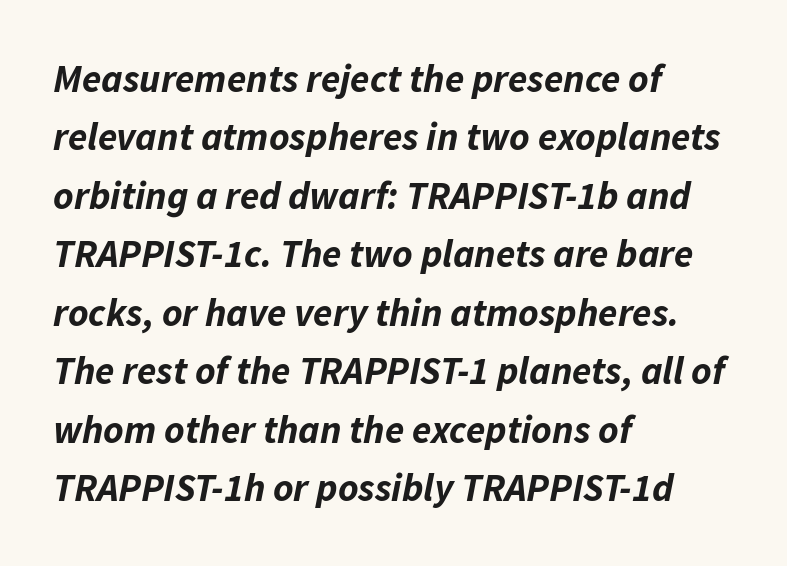
The image shows 39 px bold type, italic (leaning right); set left-aligned, normal line spacing (1.5x), normal letter spacing, not underlined; low stroke contrast and a medium x-height.
